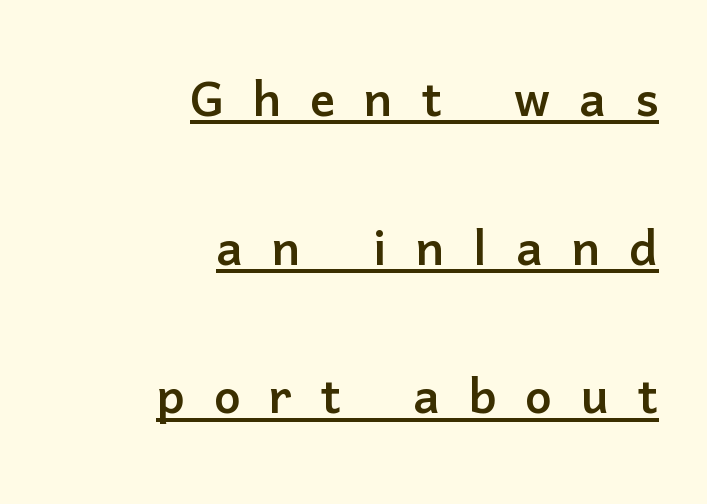
{"serif": "no", "italic": "no", "width": "normal", "stroke_contrast": "low", "x_height": "medium", "monospaced": "no", "underline": "yes", "align": "right", "line_spacing": "loose", "line_spacing_ratio": 2.36, "letter_spacing": "wide", "letter_spacing_em": 0.46, "glyph_px": 63}
